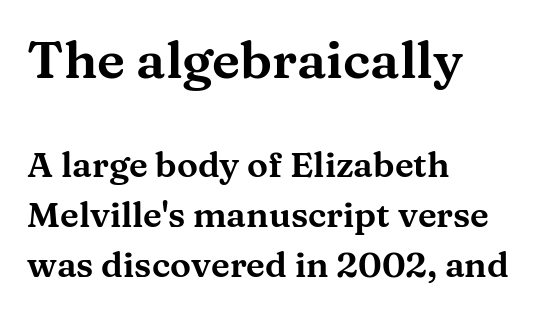
The image shows 52 px wide serif type, upright; set left-aligned, normal line spacing (1.42x), normal letter spacing, not underlined; the first (top) block is 1.49x larger; medium stroke contrast and a medium x-height.
